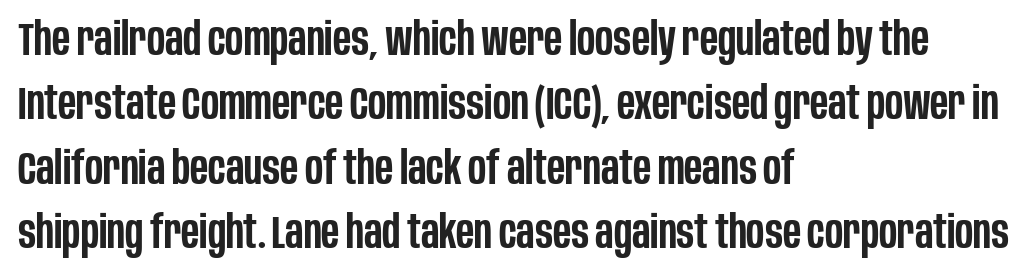
Q: Is the text bold? A: Semi-bold.
Q: Is the text italic (slanted)? A: No, it is upright.
Q: Is the typeface a serif or a sans-serif typeface? A: Sans-serif.
Q: Is the text underlined? A: No.
Q: How is the paragraph aligned? A: Left-aligned.
Q: Is the spacing between letters normal or unusually wide? A: Normal.
Q: Is the spacing between lines tight, normal or loose? A: Normal.
Q: Width (condensed, normal, or wide)? A: Condensed.
Q: Stroke contrast? A: Low.
Q: x-height? A: Large.
Q: Monospaced? A: No.
